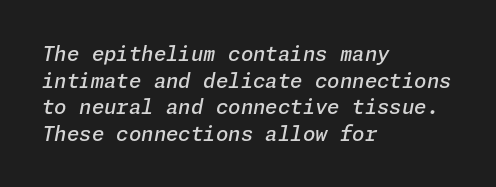
Q: Is the text bold? A: Semi-bold.
Q: Is the text italic (slanted)? A: Yes, it leans right by about 11 degrees.
Q: Is the text underlined? A: No.
Q: How is the paragraph aligned? A: Left-aligned.
Q: Is the spacing between letters normal or unusually wide? A: Normal.
Q: Is the spacing between lines tight, normal or loose? A: Normal.
